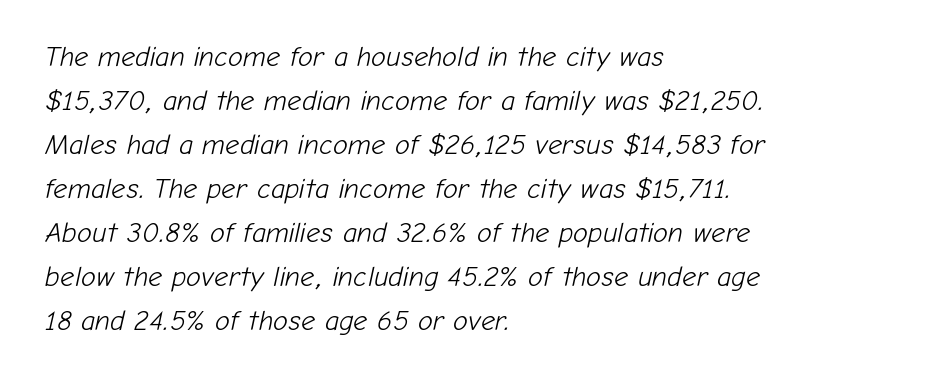
{"italic": "yes", "lean": "right", "slant_degrees": 12, "bold": "no", "weight": "light", "width": "normal", "stroke_contrast": "low", "x_height": "medium", "monospaced": "no", "underline": "no", "align": "left", "line_spacing": "normal", "line_spacing_ratio": 1.57, "letter_spacing": "normal", "letter_spacing_em": 0.0, "glyph_px": 28}
